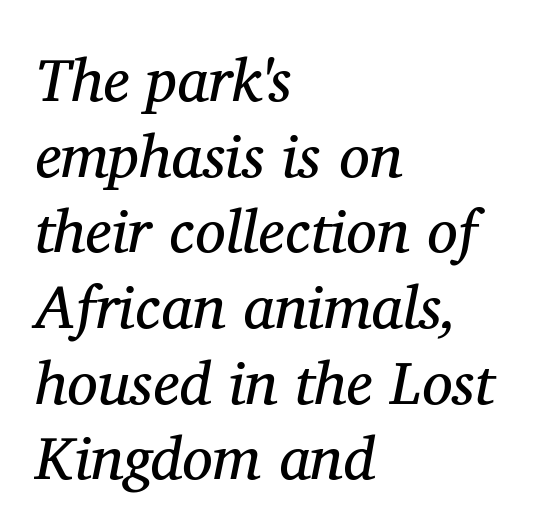
The image shows 61 px regular-weight serif type, italic (leaning right); set left-aligned, line spacing 1.24x, normal letter spacing, not underlined; medium stroke contrast and a medium x-height.
